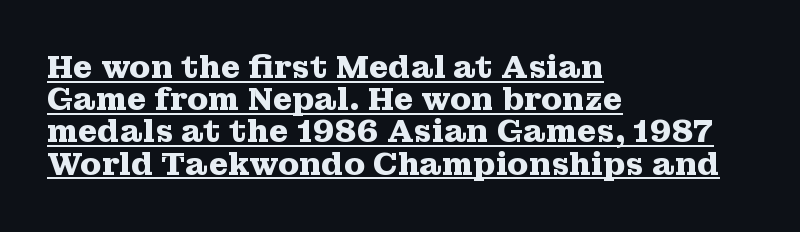
The image shows 31 px heavy, wide serif type, upright; set left-aligned, tight line spacing (1.04x), normal letter spacing, underlined; medium stroke contrast and a medium x-height.
